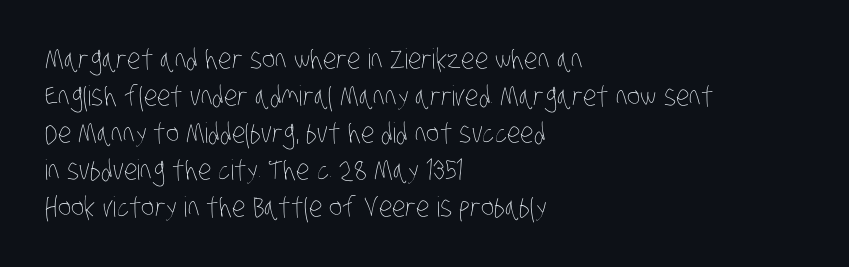
Here the designer chose a conventional face with non-uniform glyph widths. No extra tracking has been applied to these lines. No word sits above an underline. Each stroke keeps to a modest, everyday thickness or less. Does the leading feel generous? No, just average.
